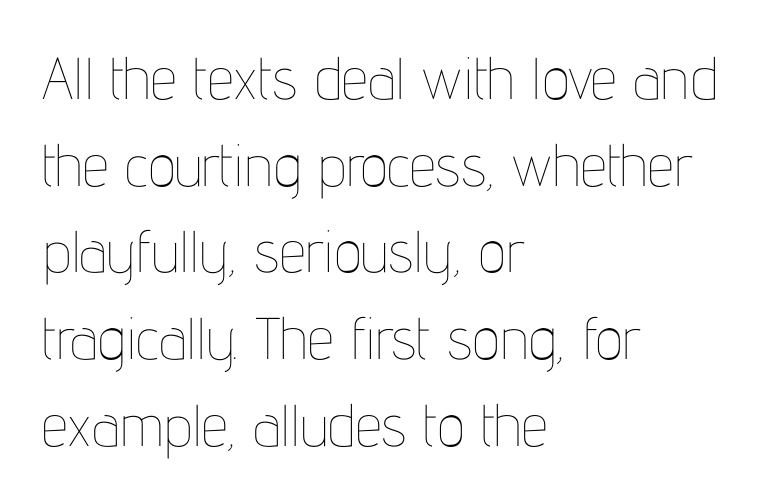
Q: Is the text bold? A: No.
Q: Is the text italic (slanted)? A: No, it is upright.
Q: Is the text underlined? A: No.
Q: How is the paragraph aligned? A: Left-aligned.
Q: Is the spacing between letters normal or unusually wide? A: Normal.
Q: Is the spacing between lines tight, normal or loose? A: Normal.
Q: Width (condensed, normal, or wide)? A: Condensed.
Q: Stroke contrast? A: Low.
Q: x-height? A: Medium.
Q: Monospaced? A: No.
